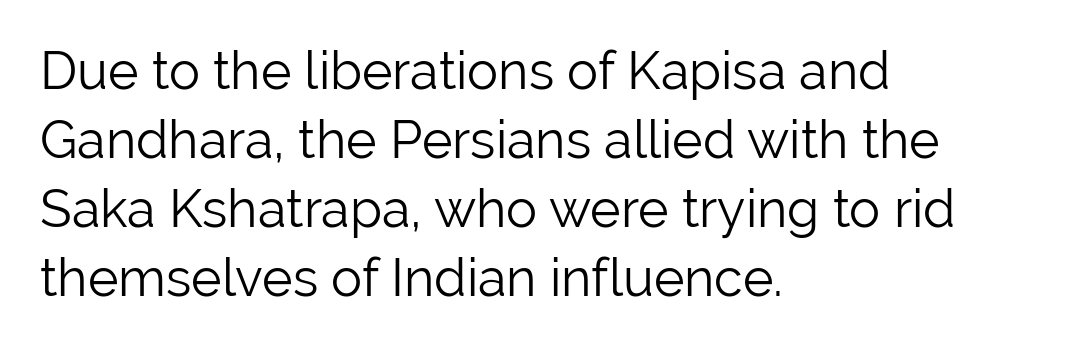
Q: Is the text bold? A: No.
Q: Is the text italic (slanted)? A: No, it is upright.
Q: Is the typeface a serif or a sans-serif typeface? A: Sans-serif.
Q: Is the text underlined? A: No.
Q: How is the paragraph aligned? A: Left-aligned.
Q: Is the spacing between letters normal or unusually wide? A: Normal.
Q: Is the spacing between lines tight, normal or loose? A: Normal.
Q: Width (condensed, normal, or wide)? A: Normal.
Q: Stroke contrast? A: Low.
Q: x-height? A: Medium.
Q: Monospaced? A: No.
